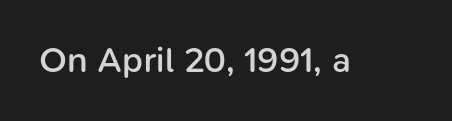
{"serif": "no", "italic": "no", "bold": "semi", "weight": "semibold", "width": "normal", "stroke_contrast": "low", "x_height": "medium", "monospaced": "no", "underline": "no", "letter_spacing": "normal", "letter_spacing_em": 0.0, "glyph_px": 36}
